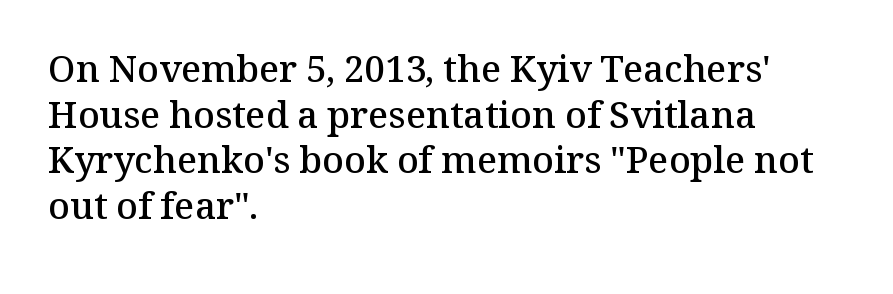
The image shows 37 px semibold serif type, upright; set left-aligned, line spacing 1.23x, normal letter spacing, not underlined; medium stroke contrast and a medium x-height.
